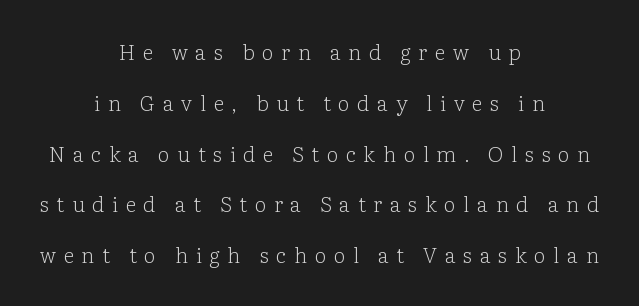
Q: Is the text bold? A: No.
Q: Is the text italic (slanted)? A: No, it is upright.
Q: Is the text underlined? A: No.
Q: How is the paragraph aligned? A: Centered.
Q: Is the spacing between letters normal or unusually wide? A: Unusually wide.
Q: Is the spacing between lines tight, normal or loose? A: Loose.
